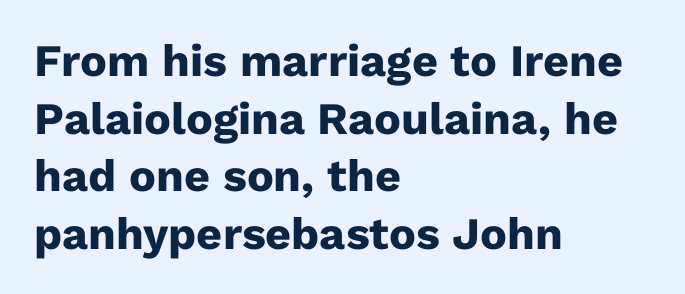
Strong, thick strokes mark this as bold type. In terms of leading, this rendering sits right in the middle. How are the letters spaced? Ordinarily, with no added tracking. Looks like regular typesetting: each glyph gets only the width it needs.
